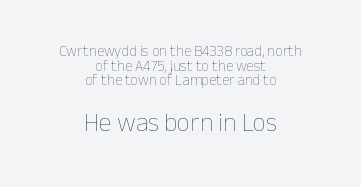
{"italic": "no", "bold": "no", "underline": "no", "align": "center", "line_spacing": "tight", "line_spacing_ratio": 0.97, "letter_spacing": "normal", "letter_spacing_em": 0.0, "larger_block": "second", "size_ratio": 1.73, "glyph_px": 26}
